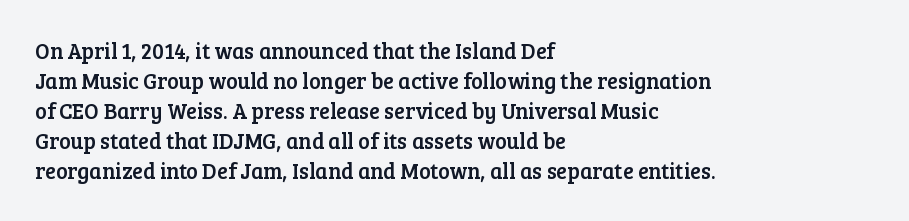
Q: Is the text italic (slanted)? A: No, it is upright.
Q: Is the text underlined? A: No.
Q: How is the paragraph aligned? A: Left-aligned.
Q: Is the spacing between letters normal or unusually wide? A: Normal.
Q: Is the spacing between lines tight, normal or loose? A: Normal.
